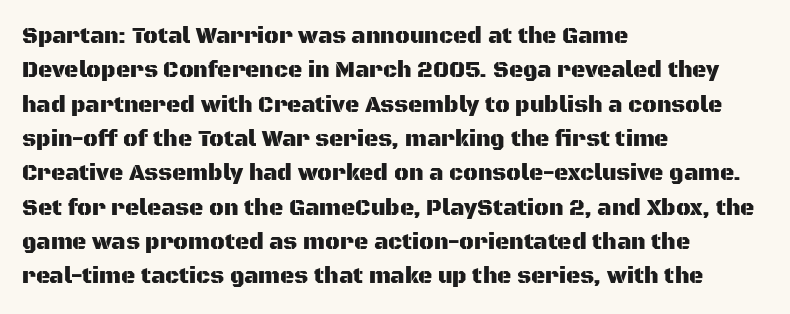
{"italic": "no", "underline": "no", "align": "left", "line_spacing": "normal", "line_spacing_ratio": 1.56, "letter_spacing": "normal", "letter_spacing_em": 0.0, "glyph_px": 22}
